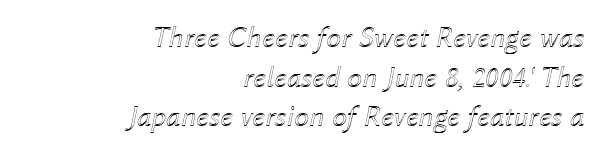
{"italic": "yes", "lean": "right", "slant_degrees": 12, "width": "normal", "x_height": "medium", "monospaced": "no", "underline": "no", "align": "right", "line_spacing": "normal", "line_spacing_ratio": 1.32, "letter_spacing": "normal", "letter_spacing_em": 0.0, "glyph_px": 30}
